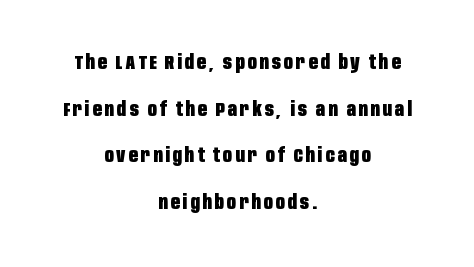
Beneath every word, the page is bare. The strokes are fattened all the way to bold. Caption: multi-line text, centered on the measure. Quick note: not italic, upright. Leading: increased.
